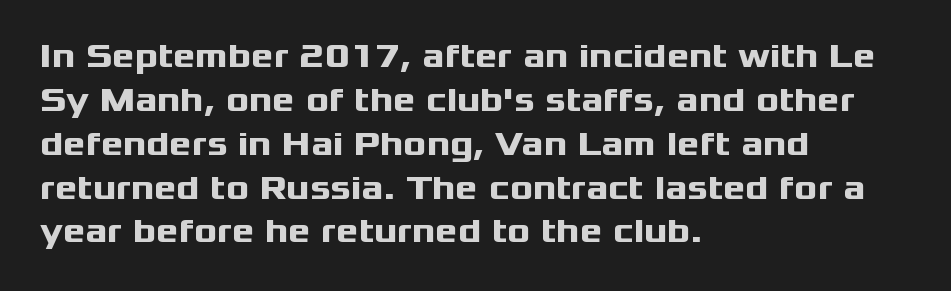
The image shows 34 px heavy, wide sans-serif type, upright; set left-aligned, normal line spacing (1.29x), normal letter spacing, not underlined; medium stroke contrast and a medium x-height.
